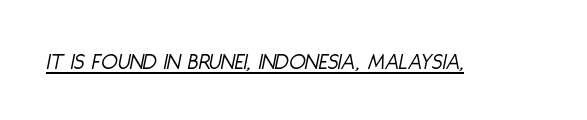
The image shows 24 px text type, italic (leaning right); set normal letter spacing, underlined.
